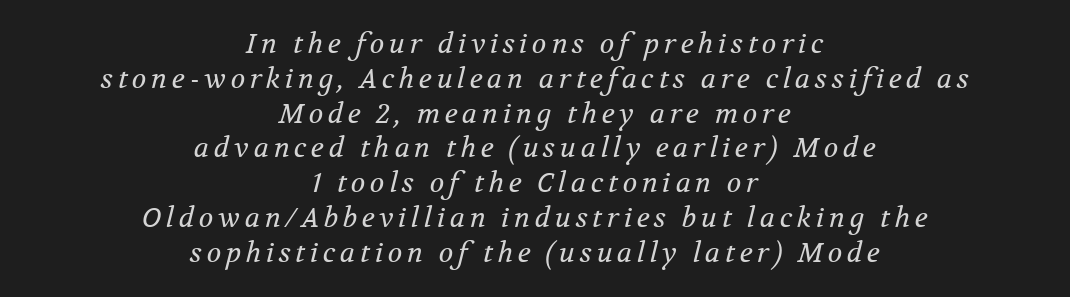
How would I describe the line gaps? Plain and ordinary. Underline: absent. Style check: oblique. The paragraph shown floats in the horizontal middle. The letters look calm and open, with moderate or lighter stems.
